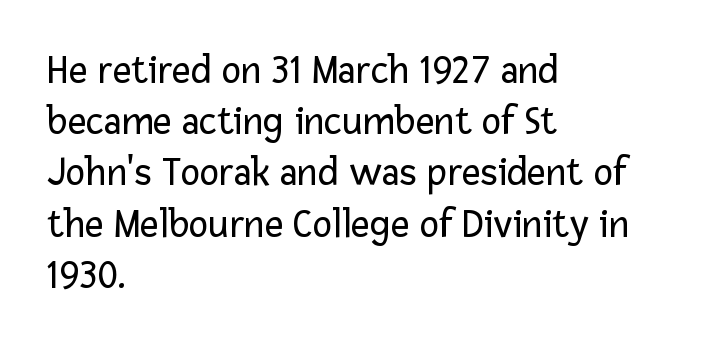
{"serif": "no", "italic": "no", "bold": "no", "weight": "regular", "width": "normal", "stroke_contrast": "low", "x_height": "medium", "monospaced": "no", "underline": "no", "align": "left", "line_spacing": "normal", "line_spacing_ratio": 1.25, "letter_spacing": "normal", "letter_spacing_em": 0.0, "glyph_px": 41}
